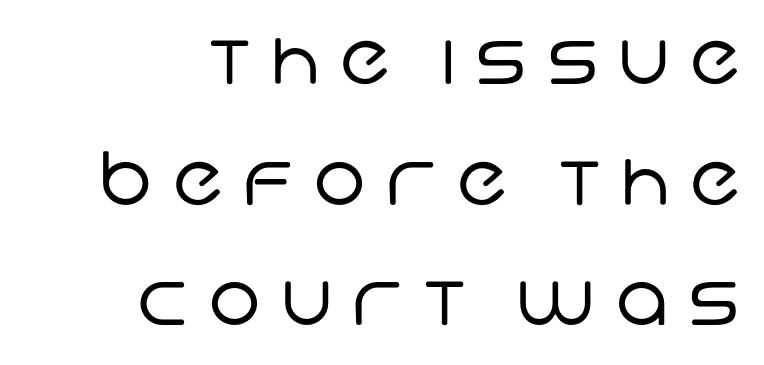
Q: Is the text bold? A: No.
Q: Is the typeface a serif or a sans-serif typeface? A: Sans-serif.
Q: Is the text underlined? A: No.
Q: How is the paragraph aligned? A: Right-aligned.
Q: Is the spacing between letters normal or unusually wide? A: Unusually wide.
Q: Is the spacing between lines tight, normal or loose? A: Normal.
Q: Width (condensed, normal, or wide)? A: Normal.
Q: Stroke contrast? A: Low.
Q: x-height? A: Large.
Q: Monospaced? A: No.
